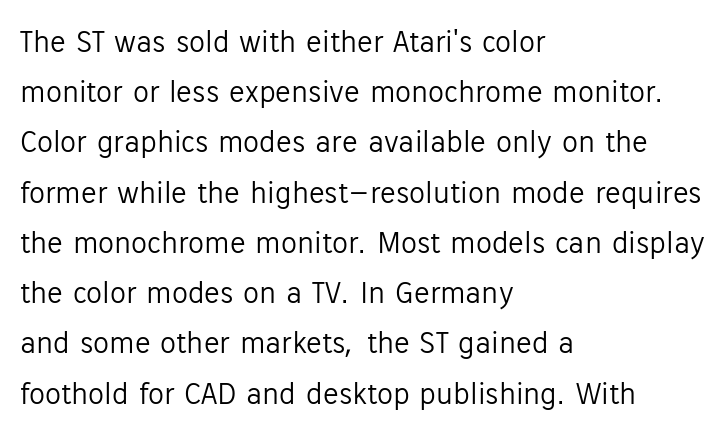
The image shows 32 px light sans-serif type, upright; set left-aligned, normal line spacing (1.57x), normal letter spacing, not underlined; low stroke contrast and a medium x-height.
